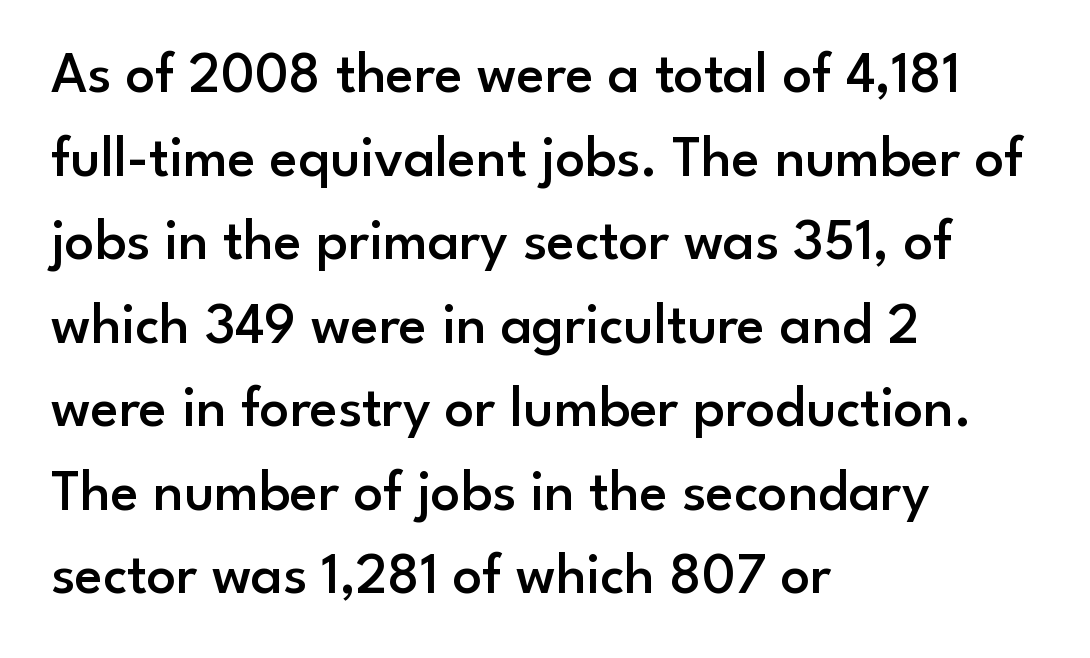
Q: Is the text bold? A: Semi-bold.
Q: Is the text italic (slanted)? A: No, it is upright.
Q: Is the typeface a serif or a sans-serif typeface? A: Sans-serif.
Q: Is the text underlined? A: No.
Q: How is the paragraph aligned? A: Left-aligned.
Q: Is the spacing between letters normal or unusually wide? A: Normal.
Q: Is the spacing between lines tight, normal or loose? A: Normal.
Q: Width (condensed, normal, or wide)? A: Normal.
Q: Stroke contrast? A: Low.
Q: x-height? A: Small.
Q: Monospaced? A: No.
